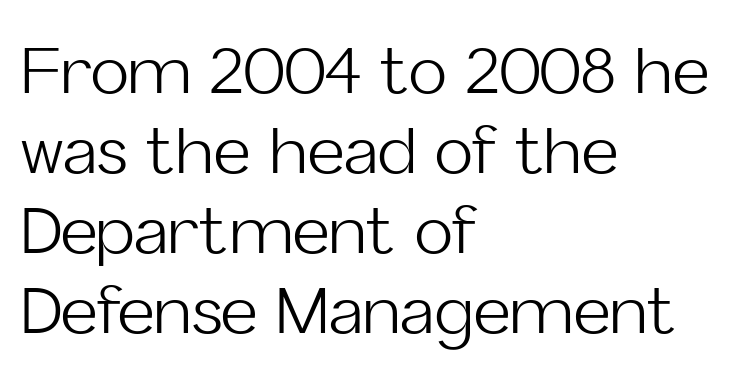
{"serif": "no", "italic": "no", "bold": "no", "weight": "light", "width": "normal", "stroke_contrast": "low", "x_height": "medium", "monospaced": "no", "underline": "no", "align": "left", "line_spacing": "normal", "line_spacing_ratio": 1.25, "letter_spacing": "normal", "letter_spacing_em": 0.0, "glyph_px": 64}
